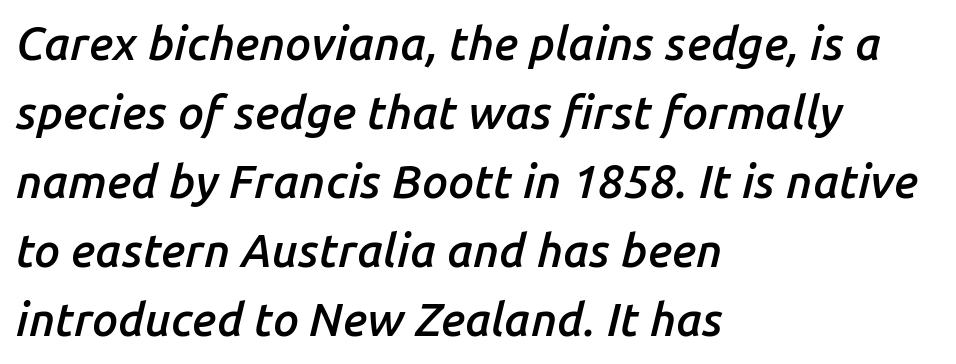
The image shows 46 px semibold type, italic (leaning right); set left-aligned, normal line spacing (1.5x), normal letter spacing, not underlined; low stroke contrast and a medium x-height.
